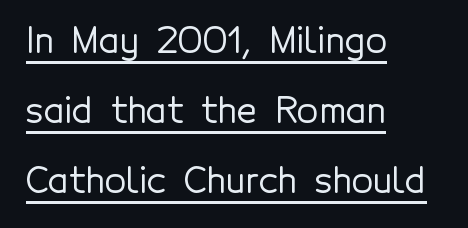
The image shows 35 px sans-serif type, upright; set left-aligned, loose line spacing (2.0x), normal letter spacing, underlined; a medium x-height.
